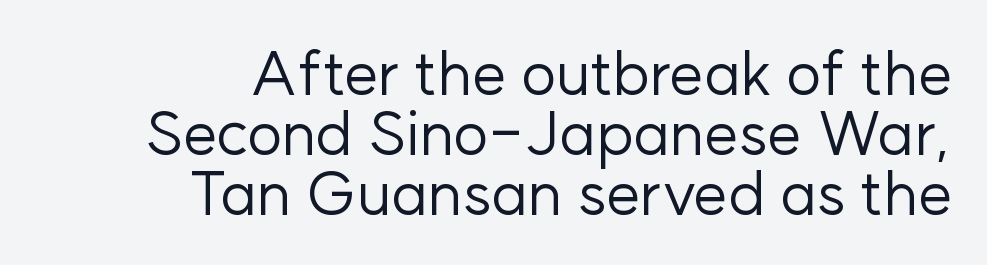
Q: Is the text bold? A: No.
Q: Is the text italic (slanted)? A: No, it is upright.
Q: Is the typeface a serif or a sans-serif typeface? A: Sans-serif.
Q: Is the text underlined? A: No.
Q: How is the paragraph aligned? A: Right-aligned.
Q: Is the spacing between letters normal or unusually wide? A: Normal.
Q: Is the spacing between lines tight, normal or loose? A: Tight.
Q: Width (condensed, normal, or wide)? A: Normal.
Q: Stroke contrast? A: Low.
Q: x-height? A: Medium.
Q: Monospaced? A: No.
